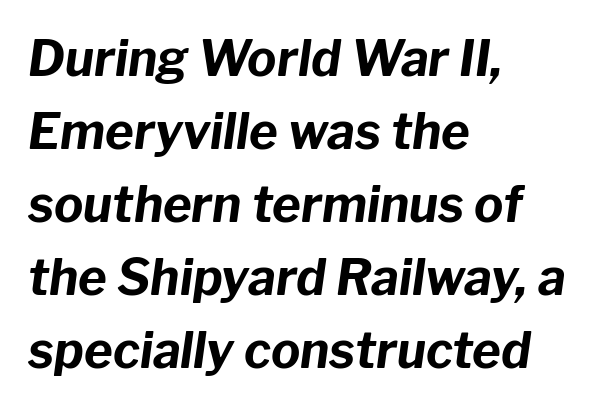
Q: Is the text bold? A: Yes.
Q: Is the text italic (slanted)? A: Yes, it leans right by about 8 degrees.
Q: Is the text underlined? A: No.
Q: How is the paragraph aligned? A: Left-aligned.
Q: Is the spacing between letters normal or unusually wide? A: Normal.
Q: Is the spacing between lines tight, normal or loose? A: Normal.
Q: Width (condensed, normal, or wide)? A: Normal.
Q: Stroke contrast? A: Low.
Q: x-height? A: Medium.
Q: Monospaced? A: No.
